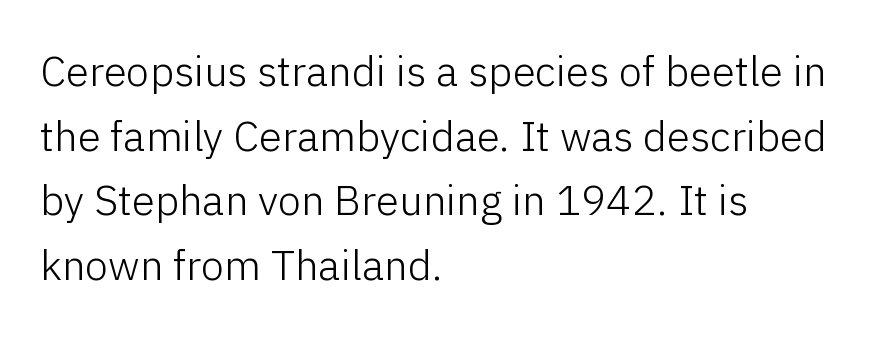
Q: Is the text bold? A: No.
Q: Is the text italic (slanted)? A: No, it is upright.
Q: Is the typeface a serif or a sans-serif typeface? A: Sans-serif.
Q: Is the text underlined? A: No.
Q: How is the paragraph aligned? A: Left-aligned.
Q: Is the spacing between letters normal or unusually wide? A: Normal.
Q: Is the spacing between lines tight, normal or loose? A: Normal.
Q: Width (condensed, normal, or wide)? A: Normal.
Q: Stroke contrast? A: Low.
Q: x-height? A: Medium.
Q: Monospaced? A: No.
